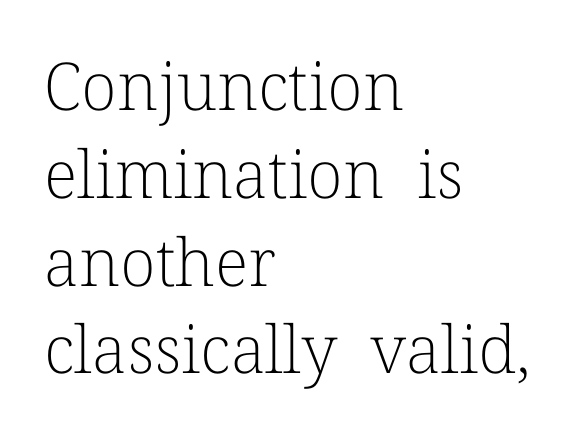
Quick note: interline space is typical. Tracking value appears to be zero — textbook default spacing. Is this a sans? No — the strokes have serifs. Note the varied advance widths — an 'i' is clearly narrower than an 'm'.
